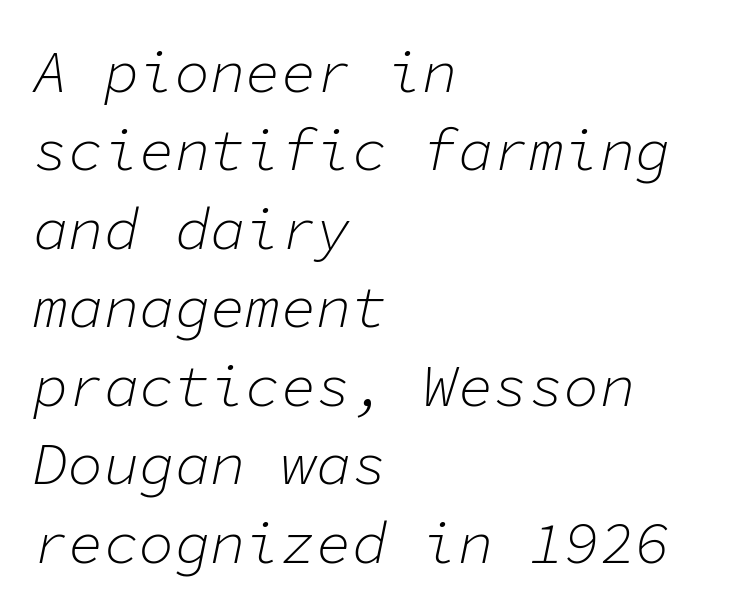
The rendering keeps characters at their native spacing. A typesetter would call this monospace, since all characters share one set width. Characters are canted at an angle relative to the baseline's perpendicular. Clear beneath every line of the passage.
